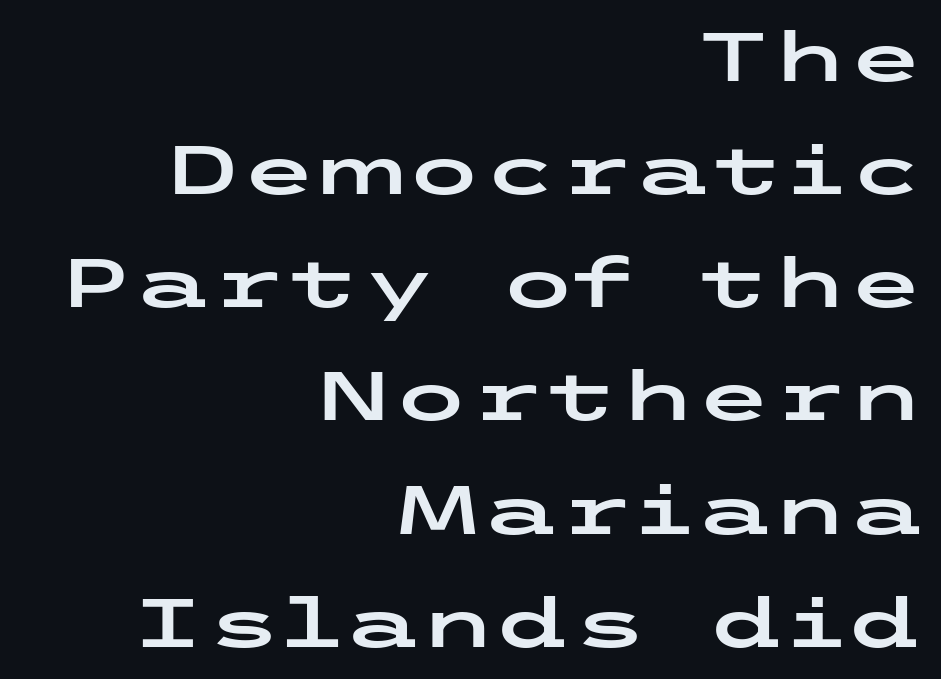
{"serif": "no", "italic": "no", "width": "wide", "stroke_contrast": "low", "x_height": "medium", "underline": "no", "align": "right", "line_spacing": "normal", "line_spacing_ratio": 1.64, "letter_spacing": "normal", "letter_spacing_em": 0.0, "glyph_px": 69}
